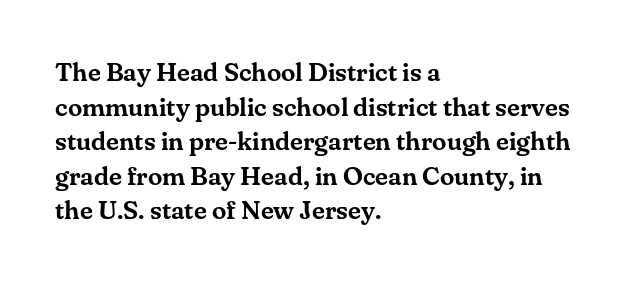
Q: Is the text italic (slanted)? A: No, it is upright.
Q: Is the text underlined? A: No.
Q: How is the paragraph aligned? A: Left-aligned.
Q: Is the spacing between letters normal or unusually wide? A: Normal.
Q: Is the spacing between lines tight, normal or loose? A: Normal.
